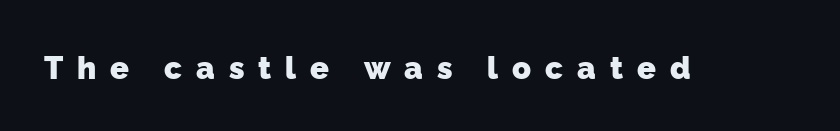
Q: Is the text bold? A: Yes.
Q: Is the typeface a serif or a sans-serif typeface? A: Sans-serif.
Q: Is the text underlined? A: No.
Q: Is the spacing between letters normal or unusually wide? A: Unusually wide.
Q: Width (condensed, normal, or wide)? A: Normal.
Q: Stroke contrast? A: Low.
Q: x-height? A: Medium.
Q: Monospaced? A: No.
